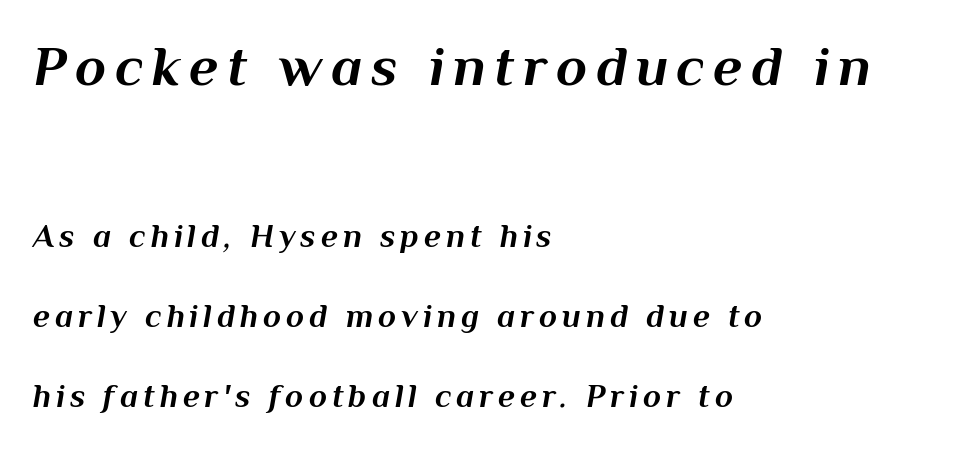
Typeset ragged right — the left edge is the straight one. The text carries the slant typical of an italic or oblique font. Spacing verdict: proportional, widths tailored to each character. The strokes are fattened all the way to bold. You could fit nearly another row in the gap between these rows. Check the space under the baseline: it is left empty.
